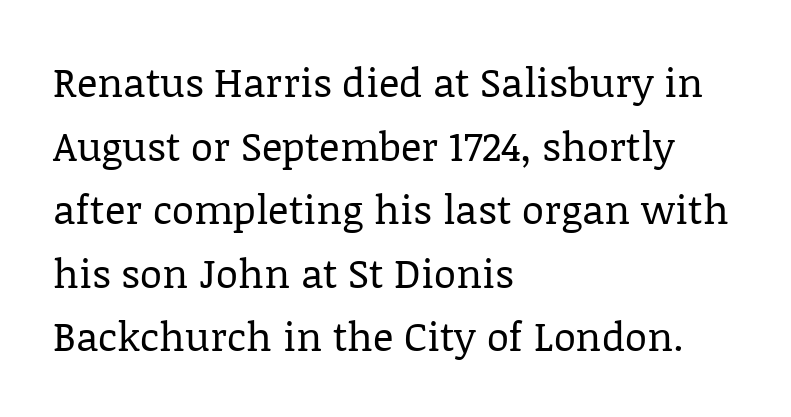
Q: Is the text bold? A: No.
Q: Is the text italic (slanted)? A: No, it is upright.
Q: Is the typeface a serif or a sans-serif typeface? A: Serif.
Q: Is the text underlined? A: No.
Q: How is the paragraph aligned? A: Left-aligned.
Q: Is the spacing between letters normal or unusually wide? A: Normal.
Q: Is the spacing between lines tight, normal or loose? A: Normal.
Q: Width (condensed, normal, or wide)? A: Normal.
Q: Stroke contrast? A: Low.
Q: x-height? A: Large.
Q: Monospaced? A: No.
